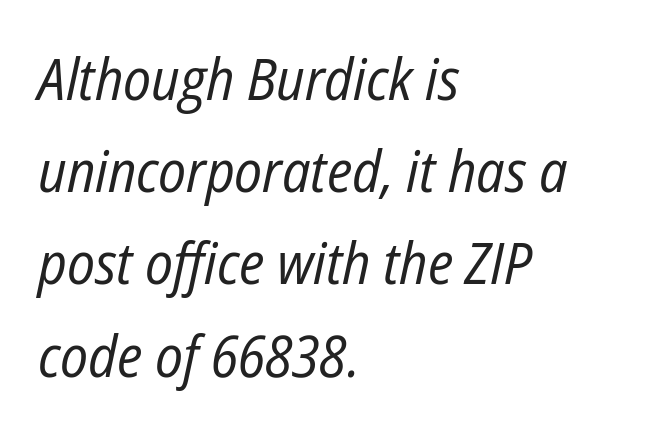
You could not count columns in this text — the font is proportionally spaced. Clear beneath every line of the passage. Between one letter and the next there's only the usual sliver of space. Visually the block forms a straight wall on the left and a jagged coastline on the right.
